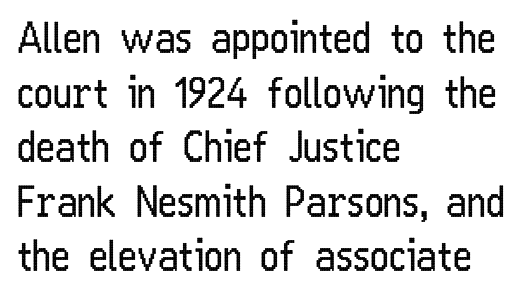
Q: Is the text bold? A: No.
Q: Is the text italic (slanted)? A: No, it is upright.
Q: Is the typeface a serif or a sans-serif typeface? A: Sans-serif.
Q: Is the text underlined? A: No.
Q: How is the paragraph aligned? A: Left-aligned.
Q: Is the spacing between letters normal or unusually wide? A: Normal.
Q: Is the spacing between lines tight, normal or loose? A: Normal.
Q: Width (condensed, normal, or wide)? A: Condensed.
Q: Stroke contrast? A: Low.
Q: x-height? A: Medium.
Q: Monospaced? A: No.
